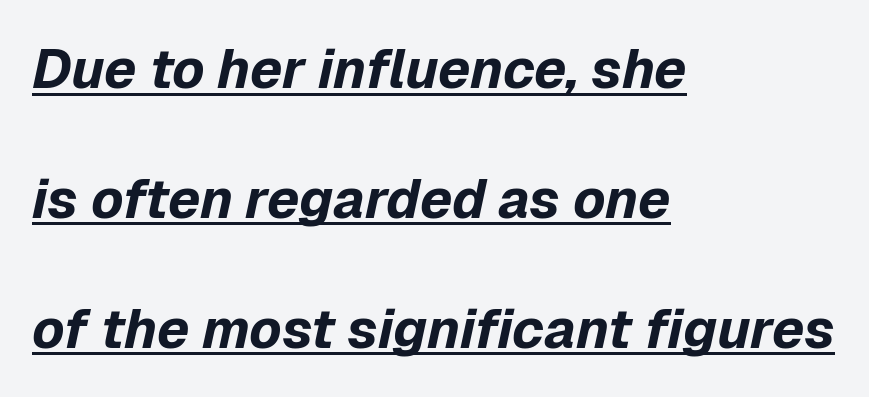
{"italic": "yes", "lean": "right", "slant_degrees": 12, "bold": "yes", "weight": "bold", "width": "normal", "stroke_contrast": "low", "x_height": "medium", "monospaced": "no", "underline": "yes", "align": "left", "line_spacing": "loose", "line_spacing_ratio": 2.36, "letter_spacing": "normal", "letter_spacing_em": 0.0, "glyph_px": 55}
